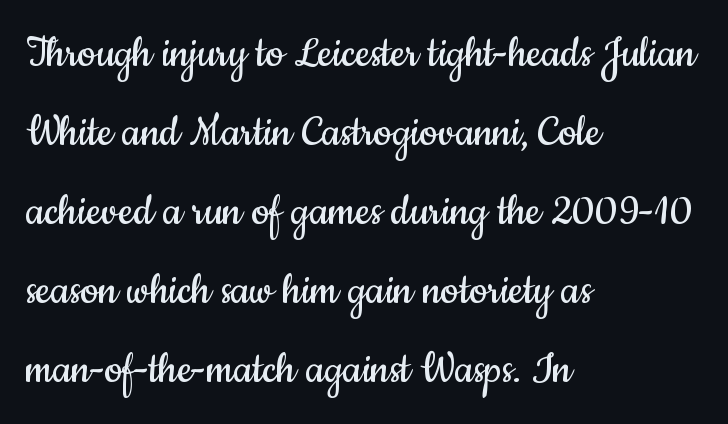
These lines are rendered in a variable-pitch font. This is not heavy type; no bold has been used. Just letters on the line, the space beneath them empty. Each line starts at the same left margin while the right side varies.
